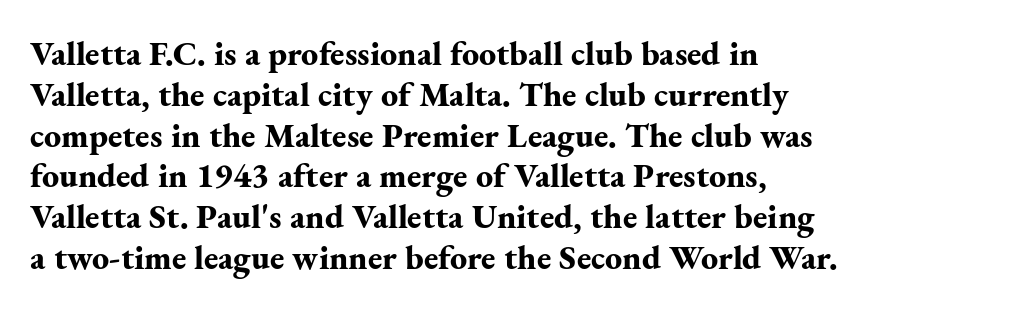
{"serif": "yes", "italic": "no", "bold": "yes", "weight": "bold", "width": "normal", "stroke_contrast": "medium", "x_height": "small", "monospaced": "no", "underline": "no", "align": "left", "line_spacing_ratio": 1.2, "letter_spacing": "normal", "letter_spacing_em": 0.0, "glyph_px": 34}
